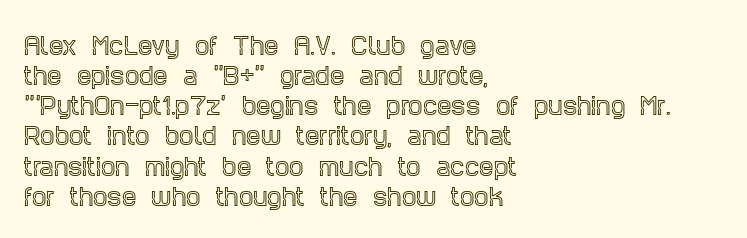
The ragged edge is on the right, which tells us the setting is flush left. What's the leading like? Ordinary, nothing unusual. Posture: straight, roman, zero tilt. The face used here is rendered with its standard letterfit. Letters rest on an invisible, unmarked baseline.
